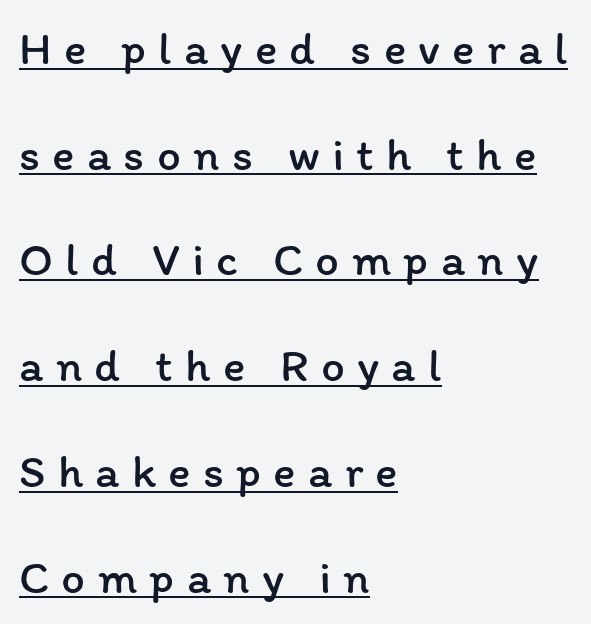
{"italic": "no", "bold": "no", "weight": "regular", "width": "normal", "stroke_contrast": "low", "x_height": "medium", "monospaced": "no", "underline": "yes", "align": "left", "line_spacing": "loose", "line_spacing_ratio": 2.25, "letter_spacing": "wide", "letter_spacing_em": 0.26, "glyph_px": 47}
